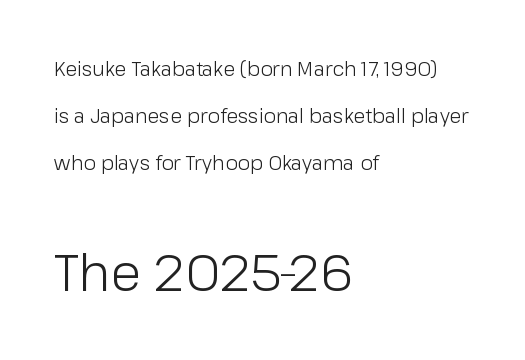
The image shows 51 px light sans-serif type, upright; set left-aligned, loose line spacing (2.35x), normal letter spacing, not underlined; the second (bottom) block is 2.55x larger; low stroke contrast and a medium x-height.
